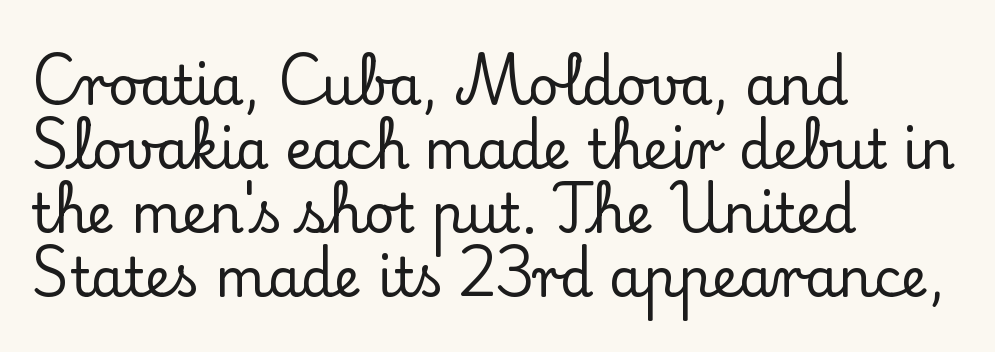
In CSS terms this would be text-align: left. Every character sits straight up, as roman type does. The foot of each line stays bare and open. This is serif lettering, the kind often seen in printed books.
